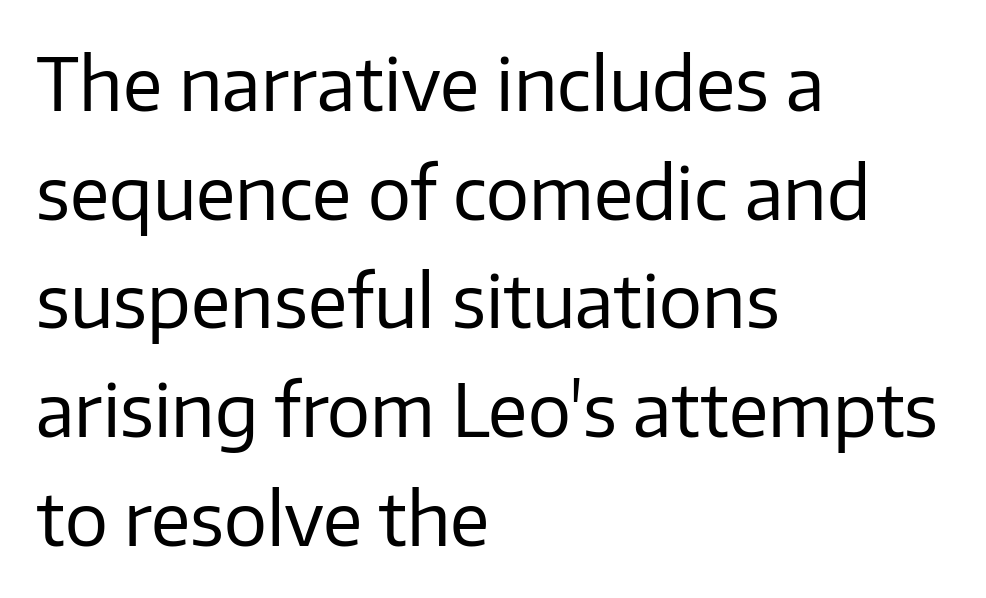
Q: Is the text bold? A: No.
Q: Is the text italic (slanted)? A: No, it is upright.
Q: Is the typeface a serif or a sans-serif typeface? A: Sans-serif.
Q: Is the text underlined? A: No.
Q: How is the paragraph aligned? A: Left-aligned.
Q: Is the spacing between letters normal or unusually wide? A: Normal.
Q: Is the spacing between lines tight, normal or loose? A: Normal.
Q: Width (condensed, normal, or wide)? A: Normal.
Q: Stroke contrast? A: Low.
Q: x-height? A: Medium.
Q: Monospaced? A: No.
